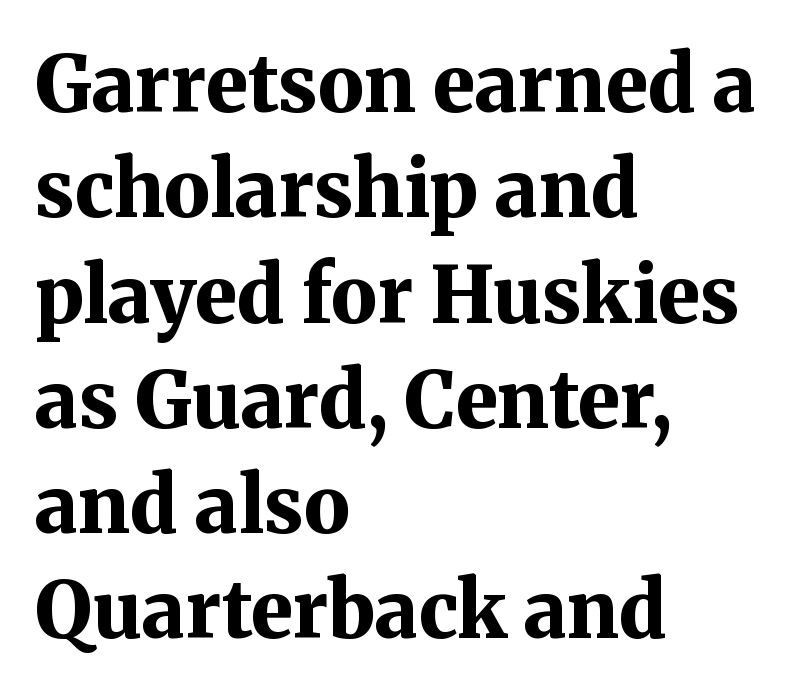
{"serif": "yes", "italic": "no", "bold": "yes", "weight": "bold", "width": "normal", "stroke_contrast": "medium", "x_height": "medium", "monospaced": "no", "underline": "no", "align": "left", "line_spacing": "normal", "line_spacing_ratio": 1.35, "letter_spacing": "normal", "letter_spacing_em": 0.0, "glyph_px": 78}
